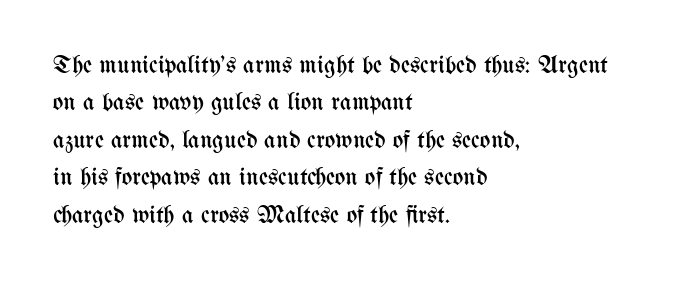
{"italic": "no", "bold": "no", "underline": "no", "align": "left", "line_spacing": "normal", "line_spacing_ratio": 1.5, "letter_spacing": "normal", "letter_spacing_em": 0.0, "glyph_px": 25}
